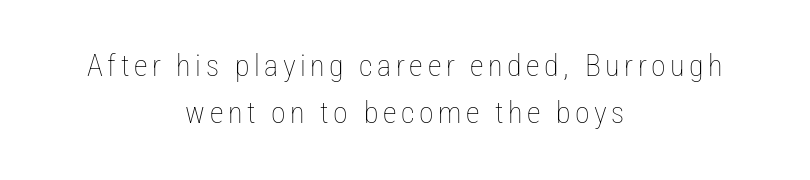
Q: Is the text bold? A: No.
Q: Is the text italic (slanted)? A: No, it is upright.
Q: Is the text underlined? A: No.
Q: How is the paragraph aligned? A: Centered.
Q: Is the spacing between lines tight, normal or loose? A: Normal.
Q: Width (condensed, normal, or wide)? A: Condensed.
Q: Stroke contrast? A: Low.
Q: x-height? A: Medium.
Q: Monospaced? A: No.
